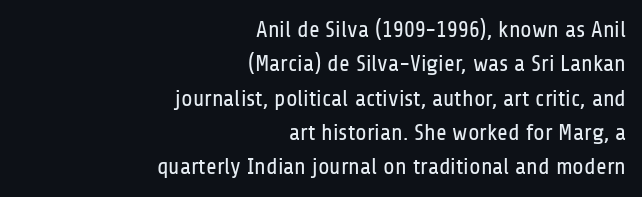
The string is rendered with underlining switched off. Tracking here is standard; glyphs follow each other at the usual distance. This is not heavy type; no bold has been used. The passage is arranged like a letterhead date or caption credit — flush right. The specimen reads as upright at a glance. Notice how descenders clear the ascenders below comfortably — that's standard leading.
